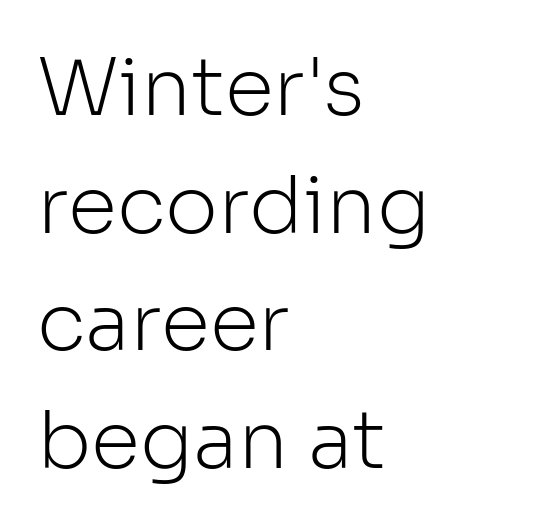
Plain, unruled lines of type. The rendering uses natural spacing where letterforms have individual widths. Quick note: not italic, upright. Normally led — the rows are evenly, conventionally spaced.
